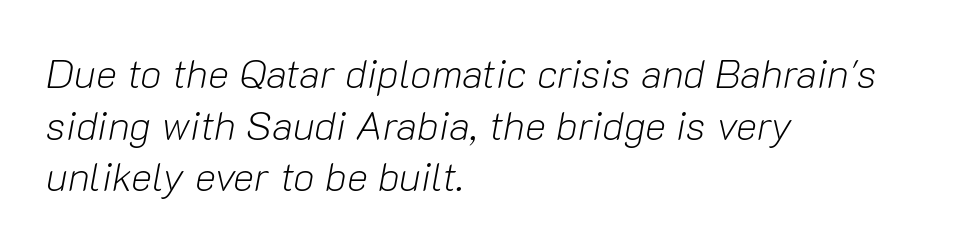
A typesetter would call this zero additional tracking. Summary of weight: not heavy and not bold. These lines were composed using italics. Regarding leading, the lines here are spaced in the standard way.
